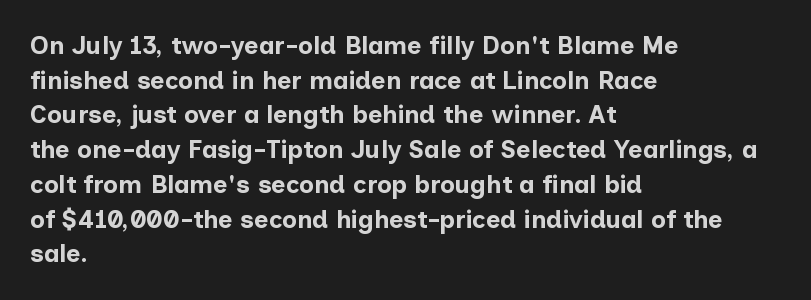
The image shows 25 px bold type, upright; set left-aligned, normal line spacing (1.39x), normal letter spacing, not underlined.
